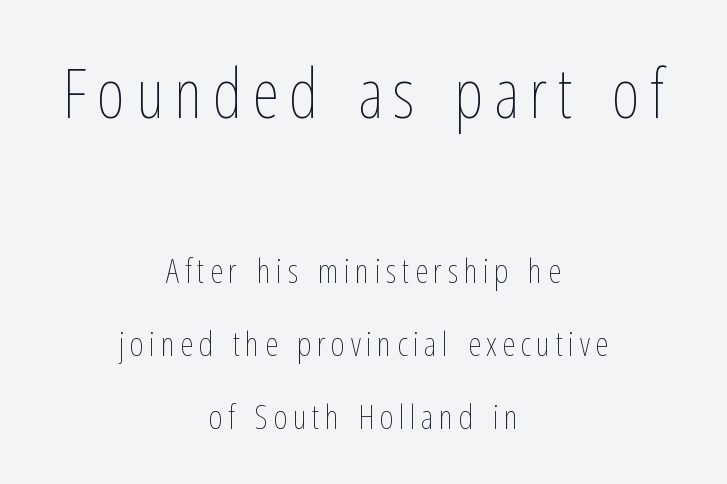
Q: Is the text bold? A: No.
Q: Is the text italic (slanted)? A: No, it is upright.
Q: Is the text underlined? A: No.
Q: How is the paragraph aligned? A: Centered.
Q: Is the spacing between lines tight, normal or loose? A: Loose.
Q: Which block of text is set in a larger size, the first (top) or the second (bottom)? A: The first (top) one.
Q: Width (condensed, normal, or wide)? A: Condensed.
Q: Stroke contrast? A: Low.
Q: x-height? A: Medium.
Q: Monospaced? A: No.
